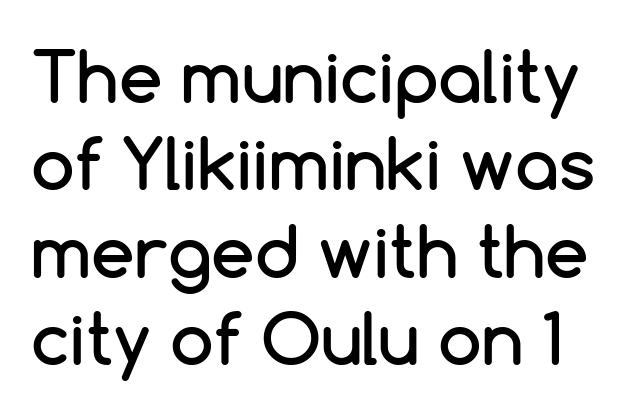
Q: Is the text italic (slanted)? A: No, it is upright.
Q: Is the typeface a serif or a sans-serif typeface? A: Sans-serif.
Q: Is the text underlined? A: No.
Q: Is the spacing between letters normal or unusually wide? A: Normal.
Q: Is the spacing between lines tight, normal or loose? A: Normal.
Q: Width (condensed, normal, or wide)? A: Normal.
Q: Stroke contrast? A: Low.
Q: x-height? A: Medium.
Q: Monospaced? A: No.
